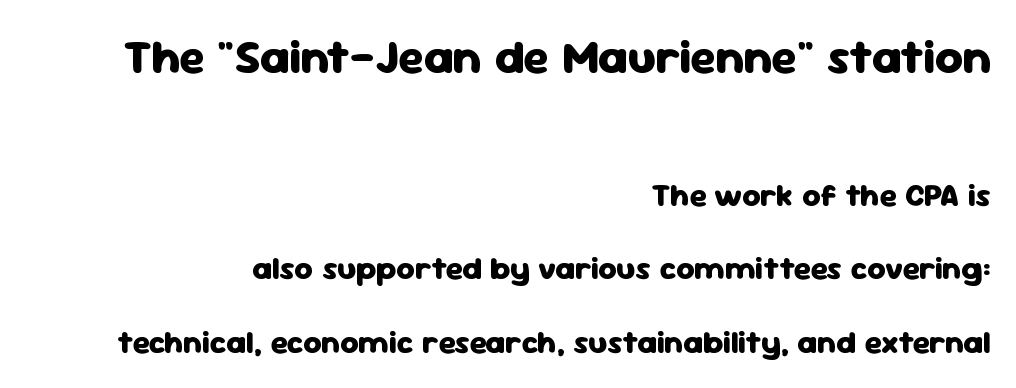
{"serif": "no", "italic": "no", "bold": "yes", "weight": "heavy", "width": "normal", "stroke_contrast": "low", "x_height": "medium", "monospaced": "no", "underline": "no", "align": "right", "line_spacing": "loose", "line_spacing_ratio": 2.3, "letter_spacing": "normal", "letter_spacing_em": 0.0, "larger_block": "first", "size_ratio": 1.5, "glyph_px": 48}
